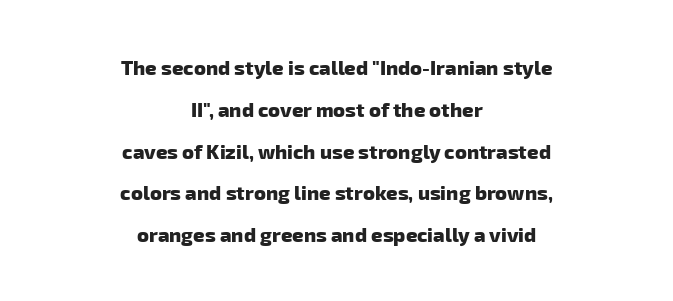
Q: Is the text bold? A: Yes.
Q: Is the text underlined? A: No.
Q: How is the paragraph aligned? A: Centered.
Q: Is the spacing between letters normal or unusually wide? A: Normal.
Q: Is the spacing between lines tight, normal or loose? A: Loose.
